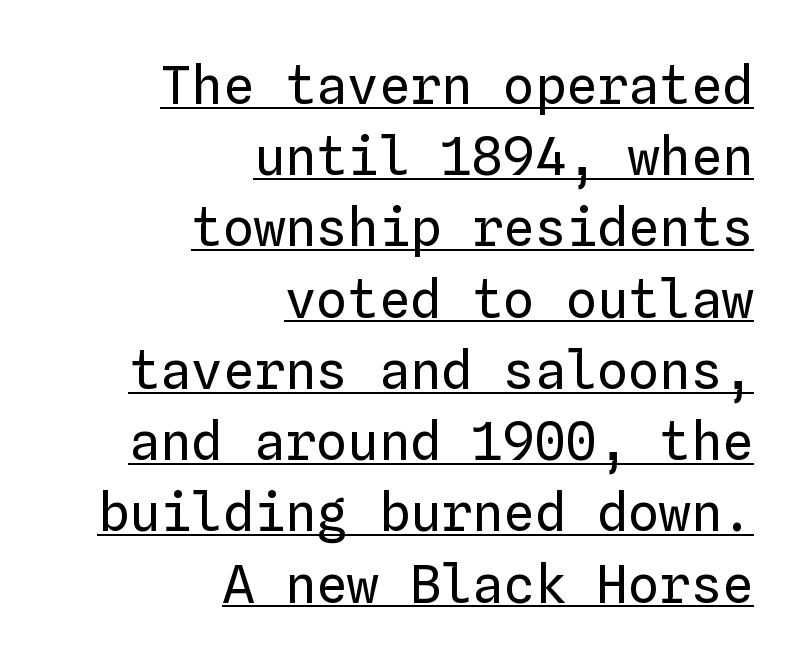
Q: Is the text bold? A: No.
Q: Is the text italic (slanted)? A: No, it is upright.
Q: Is the text underlined? A: Yes.
Q: How is the paragraph aligned? A: Right-aligned.
Q: Is the spacing between letters normal or unusually wide? A: Normal.
Q: Is the spacing between lines tight, normal or loose? A: Normal.
Q: Width (condensed, normal, or wide)? A: Normal.
Q: Stroke contrast? A: Low.
Q: x-height? A: Medium.
Q: Monospaced? A: Yes.
